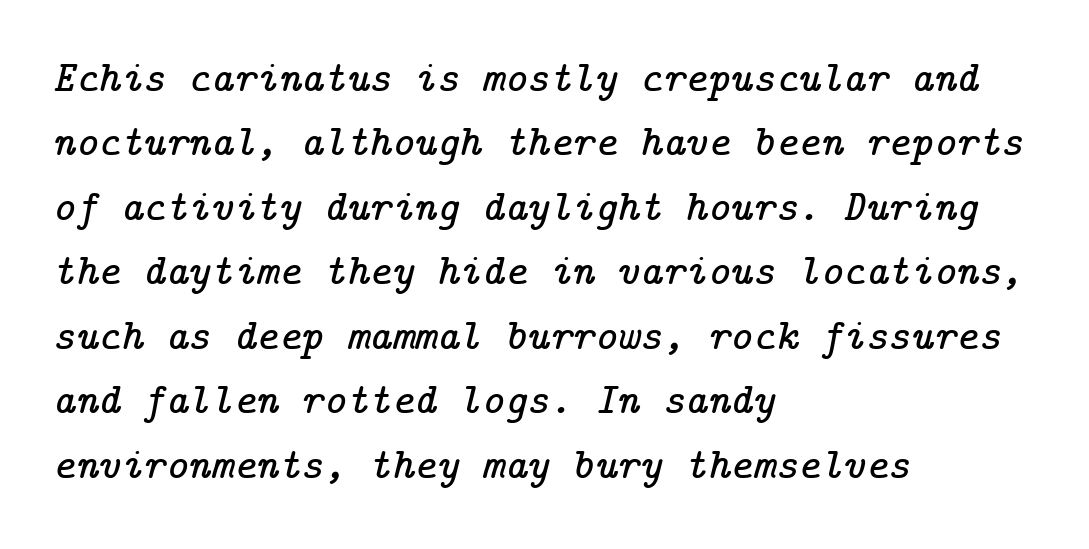
The zone under the glyphs is completely vacant. The rendering keeps characters at their native spacing. These lines are composed in type with serifs. How would I describe the line gaps? Plain and ordinary.
